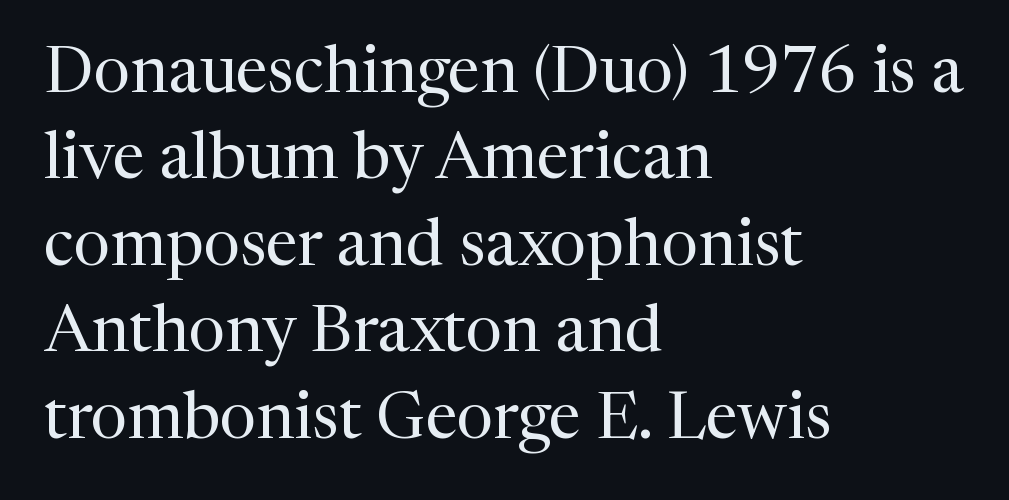
Q: Is the text bold? A: No.
Q: Is the text italic (slanted)? A: No, it is upright.
Q: Is the typeface a serif or a sans-serif typeface? A: Serif.
Q: Is the text underlined? A: No.
Q: How is the paragraph aligned? A: Left-aligned.
Q: Is the spacing between letters normal or unusually wide? A: Normal.
Q: Is the spacing between lines tight, normal or loose? A: Normal.
Q: Width (condensed, normal, or wide)? A: Normal.
Q: Stroke contrast? A: Medium.
Q: x-height? A: Medium.
Q: Monospaced? A: No.
